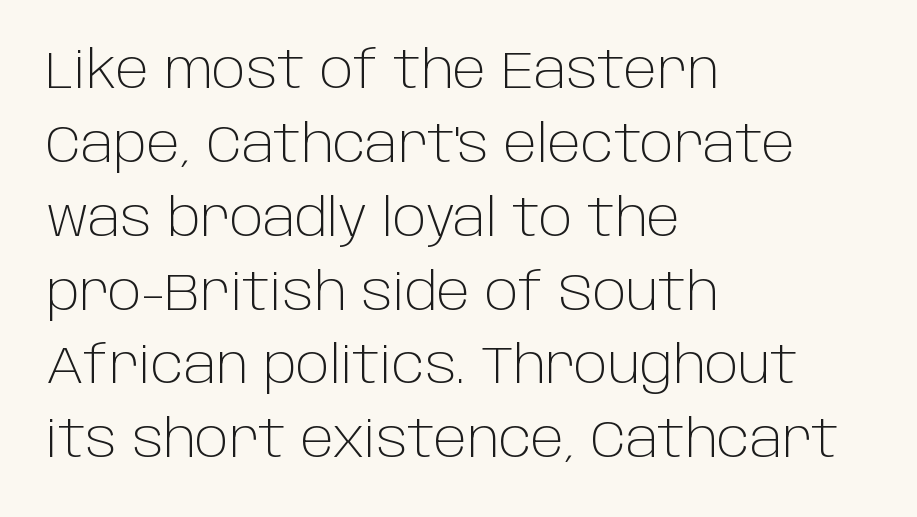
{"serif": "no", "italic": "no", "bold": "no", "weight": "light", "width": "normal", "stroke_contrast": "low", "x_height": "large", "monospaced": "no", "underline": "no", "align": "left", "line_spacing": "normal", "line_spacing_ratio": 1.42, "letter_spacing": "normal", "letter_spacing_em": 0.0, "glyph_px": 52}
